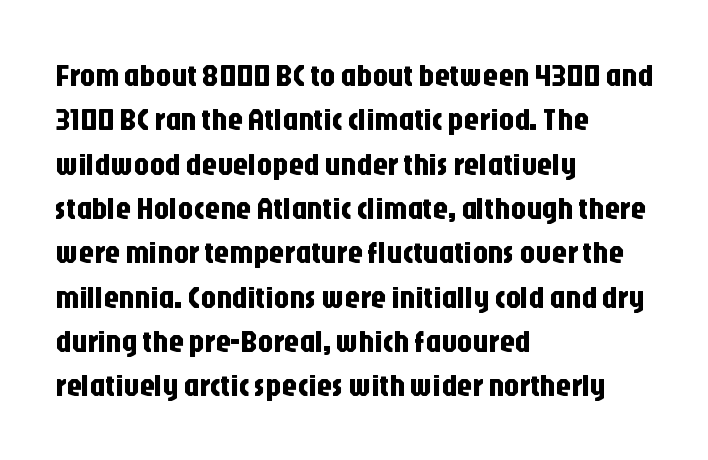
{"serif": "no", "italic": "no", "width": "condensed", "stroke_contrast": "low", "x_height": "large", "monospaced": "no", "underline": "no", "align": "left", "line_spacing": "normal", "line_spacing_ratio": 1.43, "letter_spacing": "normal", "letter_spacing_em": 0.0, "glyph_px": 31}
